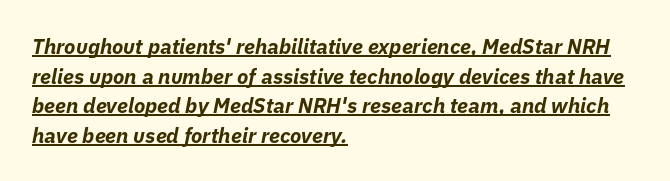
Q: Is the text bold? A: Yes.
Q: Is the text italic (slanted)? A: Yes, it leans right by about 11 degrees.
Q: Is the text underlined? A: Yes.
Q: How is the paragraph aligned? A: Left-aligned.
Q: Is the spacing between letters normal or unusually wide? A: Normal.
Q: Is the spacing between lines tight, normal or loose? A: Normal.
